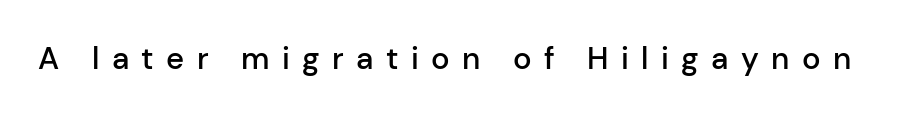
Its strokes are somewhat broadened, the hallmark of semibold type. Between one letter and the next there's a generous, obvious gap. Plain, unruled lines of type. The text was rendered using a sans face with plain stroke endings.
